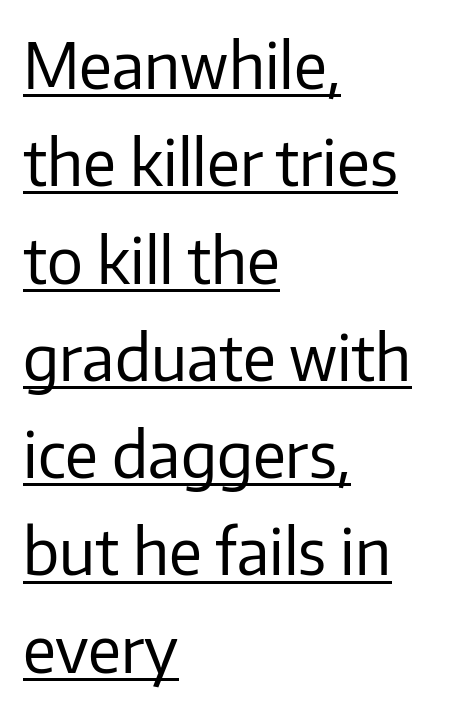
The image shows 64 px regular-weight sans-serif type, upright; set left-aligned, normal line spacing (1.52x), normal letter spacing, underlined; low stroke contrast and a medium x-height.
